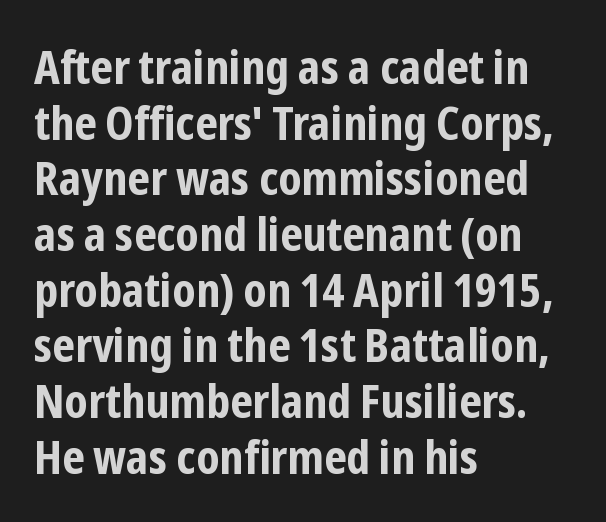
The image shows 46 px bold, condensed sans-serif type, upright; set left-aligned, line spacing 1.21x, normal letter spacing, not underlined; low stroke contrast and a medium x-height.
